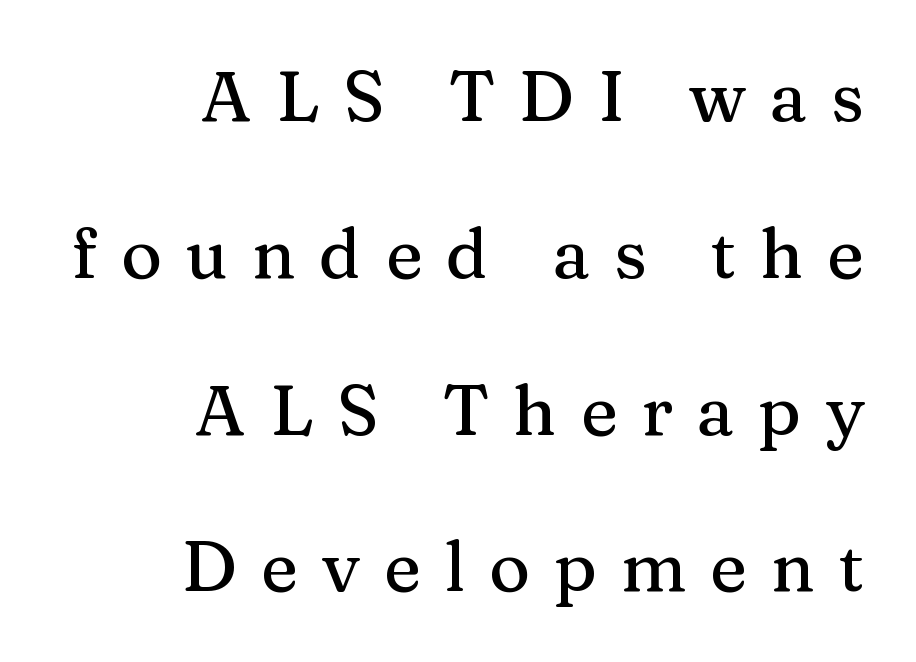
The image shows 70 px serif type, upright; set right-aligned, loose line spacing (2.24x), unusually wide letter spacing (+0.34 em), not underlined; medium stroke contrast and a medium x-height.
